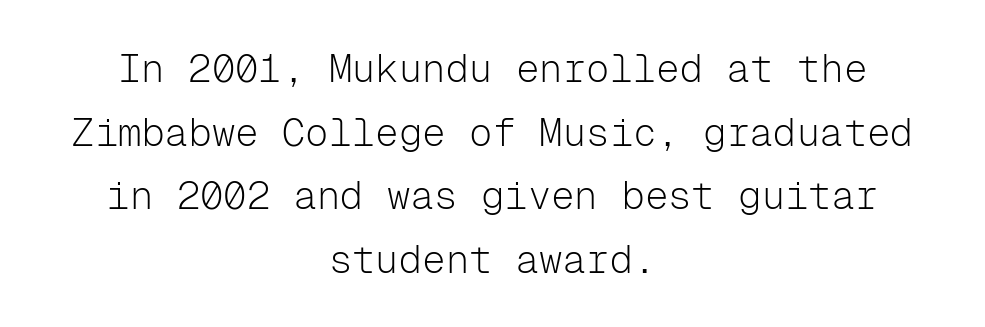
Is the block centered? Yes — each line is placed symmetrically about the middle. The words here are not underlined. This block has exactly the height ordinary leading produces. Each letter, wide or thin by design, is forced into the same width here. Check where the strokes stop: nothing finishes them off — pure sans.
